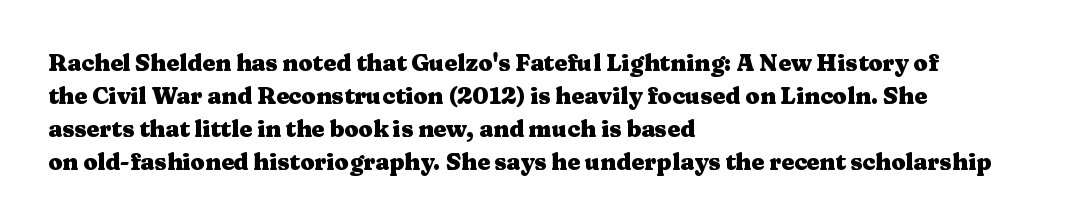
The gaps between neighbouring characters are ordinary and unremarkable. A dark, heavy texture on the line: the type is bold. Leftover space on each line is placed entirely after the last word. Reading down the column, the eye jumps a familiar distance to each next line. This is the regular roman posture of the typeface.
